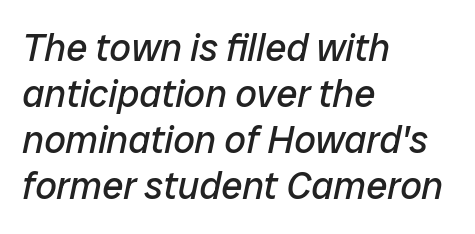
Q: Is the text bold? A: No.
Q: Is the text italic (slanted)? A: Yes, it leans right by about 12 degrees.
Q: Is the text underlined? A: No.
Q: How is the paragraph aligned? A: Left-aligned.
Q: Is the spacing between letters normal or unusually wide? A: Normal.
Q: Width (condensed, normal, or wide)? A: Normal.
Q: Stroke contrast? A: Low.
Q: x-height? A: Medium.
Q: Monospaced? A: No.
